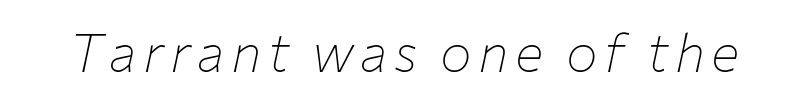
{"italic": "yes", "lean": "right", "slant_degrees": 12, "bold": "no", "weight": "thin", "width": "normal", "stroke_contrast": "low", "x_height": "medium", "monospaced": "no", "underline": "no", "glyph_px": 53}
